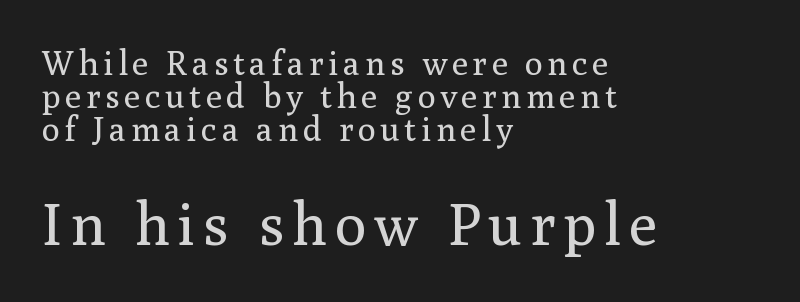
{"serif": "yes", "italic": "no", "bold": "no", "weight": "regular", "width": "normal", "stroke_contrast": "medium", "x_height": "medium", "monospaced": "no", "underline": "no", "align": "left", "line_spacing": "tight", "line_spacing_ratio": 0.97, "larger_block": "second", "size_ratio": 1.74, "glyph_px": 59}
